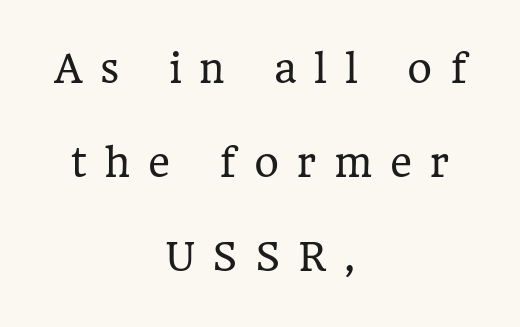
A typesetter would label this face a serif. The rendering positions every line midway between the sides. This is roman type, the default non-slanted kind. Character widths vary here, with narrow letters taking less room than wide ones. Unmarked baselines from the first word to the last. Weight class: somewhere from thin through regular.
